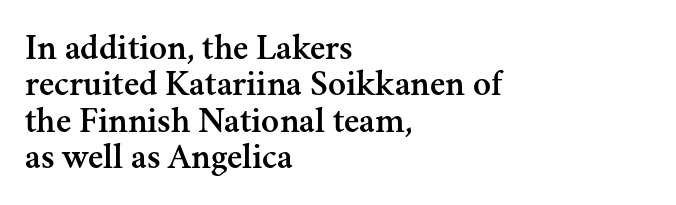
{"serif": "yes", "italic": "no", "width": "normal", "stroke_contrast": "medium", "x_height": "small", "monospaced": "no", "underline": "no", "align": "left", "line_spacing": "tight", "line_spacing_ratio": 0.98, "letter_spacing": "normal", "letter_spacing_em": 0.0, "glyph_px": 37}
